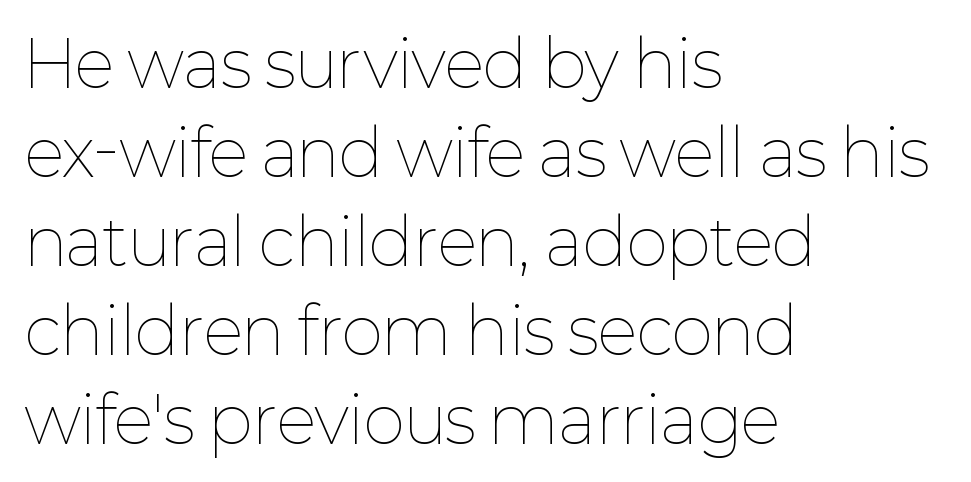
{"italic": "no", "bold": "no", "weight": "thin", "width": "normal", "stroke_contrast": "low", "x_height": "medium", "monospaced": "no", "underline": "no", "align": "left", "line_spacing": "normal", "line_spacing_ratio": 1.39, "letter_spacing": "normal", "letter_spacing_em": 0.0, "glyph_px": 64}
